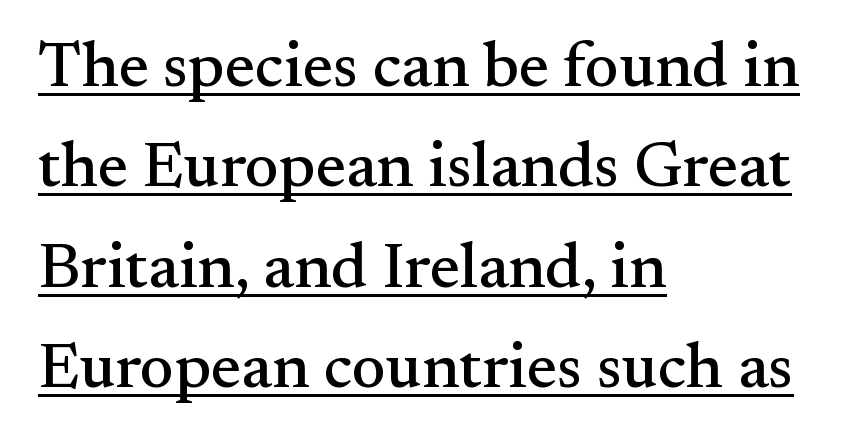
Q: Is the text italic (slanted)? A: No, it is upright.
Q: Is the typeface a serif or a sans-serif typeface? A: Serif.
Q: Is the text underlined? A: Yes.
Q: How is the paragraph aligned? A: Left-aligned.
Q: Is the spacing between letters normal or unusually wide? A: Normal.
Q: Is the spacing between lines tight, normal or loose? A: Normal.
Q: Width (condensed, normal, or wide)? A: Normal.
Q: Stroke contrast? A: Medium.
Q: x-height? A: Small.
Q: Monospaced? A: No.
